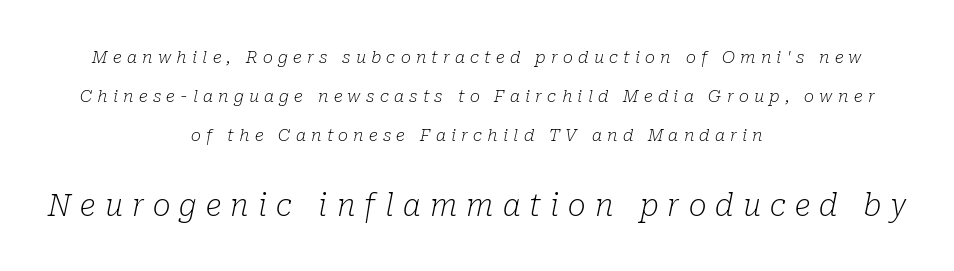
Q: Is the text bold? A: No.
Q: Is the text italic (slanted)? A: Yes, it leans right by about 10 degrees.
Q: Is the typeface a serif or a sans-serif typeface? A: Serif.
Q: Is the text underlined? A: No.
Q: How is the paragraph aligned? A: Centered.
Q: Is the spacing between letters normal or unusually wide? A: Unusually wide.
Q: Is the spacing between lines tight, normal or loose? A: Loose.
Q: Which block of text is set in a larger size, the first (top) or the second (bottom)? A: The second (bottom) one.
Q: Width (condensed, normal, or wide)? A: Normal.
Q: Stroke contrast? A: Low.
Q: x-height? A: Medium.
Q: Monospaced? A: No.
